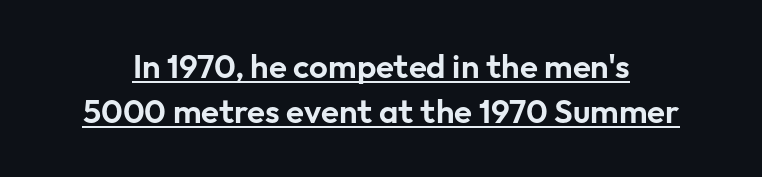
The image shows 33 px sans-serif type, upright; set normal line spacing (1.35x), normal letter spacing, underlined; low stroke contrast and a medium x-height.
